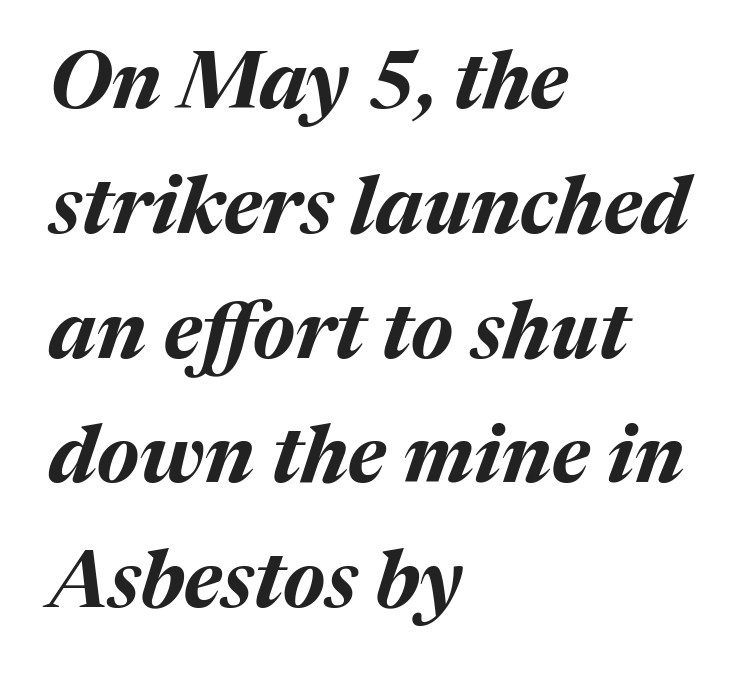
Words float on clear page, feet unadorned. Leading matches the norm, producing a regular column. Caption: multi-line text, flush left, ragged right. An italicized treatment has been applied to the whole sample. Spacing verdict: proportional, widths tailored to each character.
